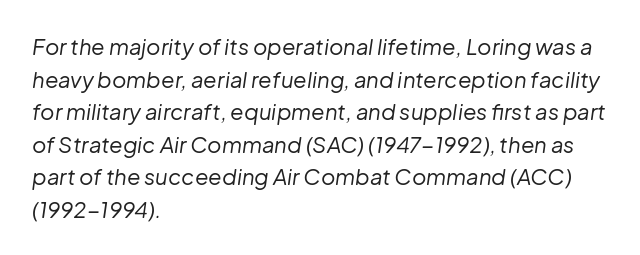
Q: Is the text bold? A: No.
Q: Is the text italic (slanted)? A: Yes, it leans right by about 8 degrees.
Q: Is the text underlined? A: No.
Q: How is the paragraph aligned? A: Left-aligned.
Q: Is the spacing between letters normal or unusually wide? A: Normal.
Q: Is the spacing between lines tight, normal or loose? A: Normal.
